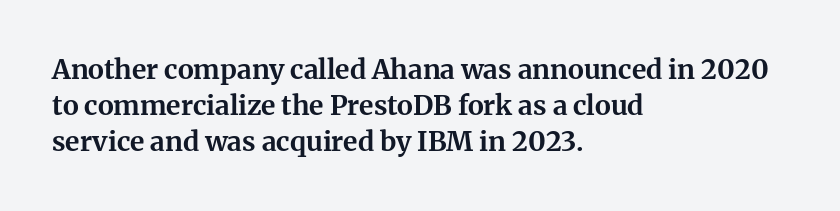
{"italic": "no", "bold": "yes", "underline": "no", "align": "left", "line_spacing": "normal", "line_spacing_ratio": 1.33, "letter_spacing": "normal", "letter_spacing_em": 0.0, "glyph_px": 27}
